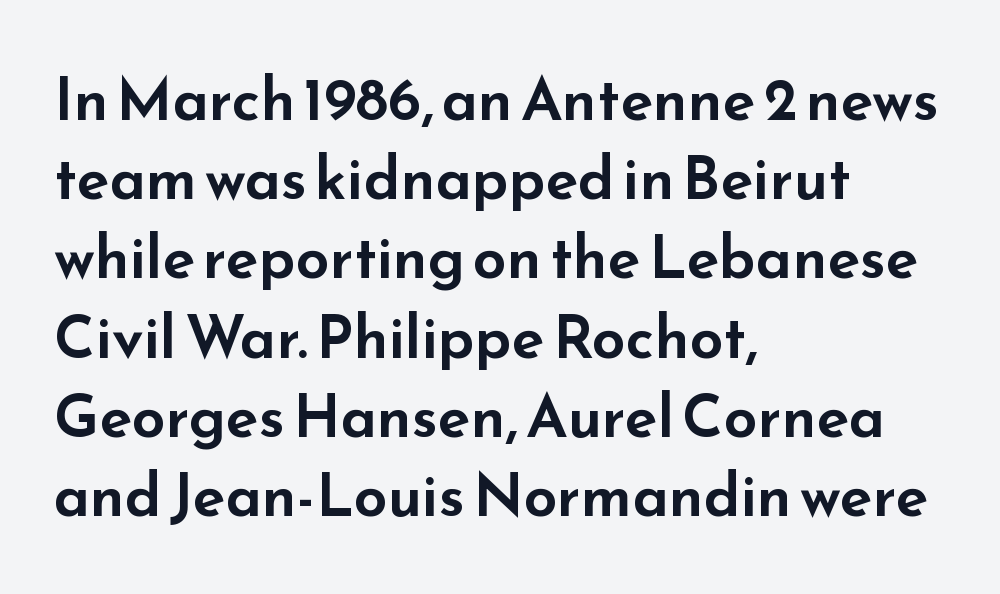
These lines stack with their left ends in a neat column. The specimen omits any rule beneath the text block's lines. Summary of vertical rhythm: regular, with standard interline spacing. The letters stand straight up with perfectly vertical stems. Compared with typical body copy, the letter spacing here is the same. The face used here is proportionally spaced, like ordinary book or web type.
